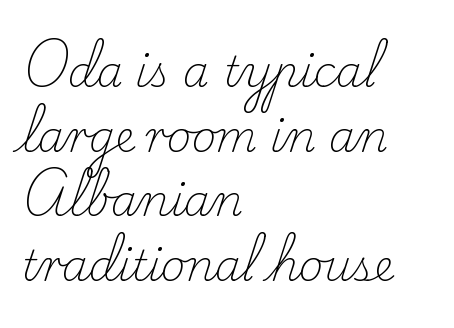
You could not count columns in this text — the font is proportionally spaced. This is serif lettering, the kind often seen in printed books. Notice how descenders clear the ascenders below comfortably — that's standard leading. The line texture is even and compact thanks to regular tracking.
